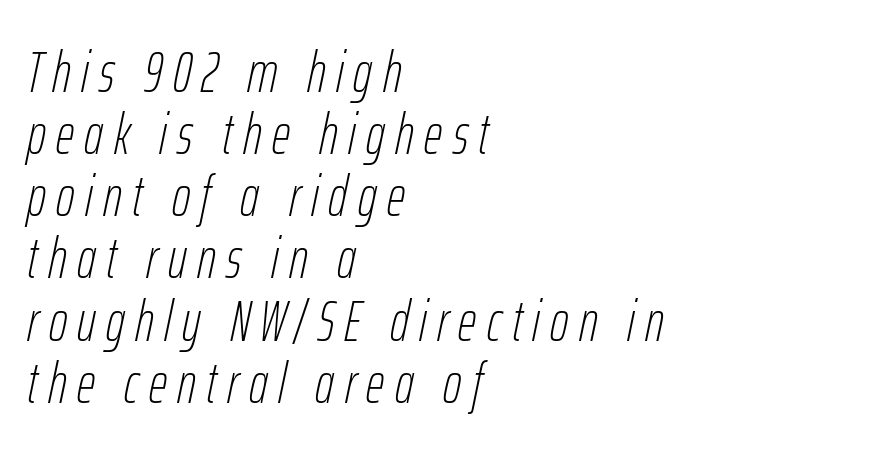
The typesetter chose a ragged-right arrangement here. The area under the type is left untouched. Baseline-to-baseline distance is barely more than the letter height. Do the characters align in a grid? No, the font is proportional. The font sits on the lighter half of the weight spectrum, regular included.
